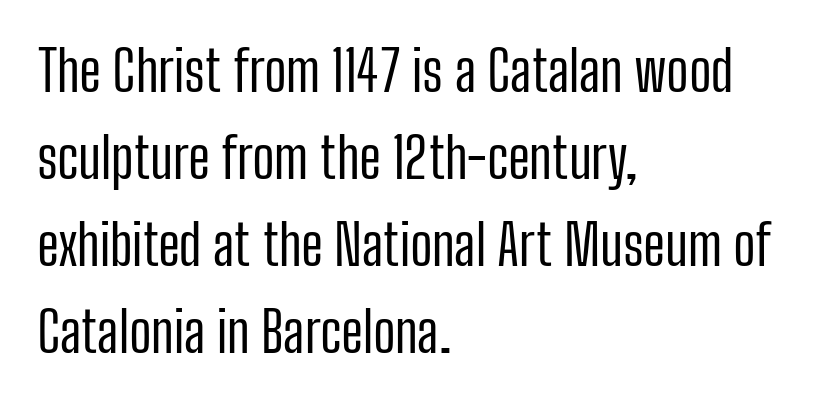
Q: Is the text bold? A: No.
Q: Is the text italic (slanted)? A: No, it is upright.
Q: Is the typeface a serif or a sans-serif typeface? A: Sans-serif.
Q: Is the text underlined? A: No.
Q: How is the paragraph aligned? A: Left-aligned.
Q: Is the spacing between letters normal or unusually wide? A: Normal.
Q: Is the spacing between lines tight, normal or loose? A: Normal.
Q: Width (condensed, normal, or wide)? A: Condensed.
Q: Stroke contrast? A: Low.
Q: x-height? A: Medium.
Q: Monospaced? A: No.
